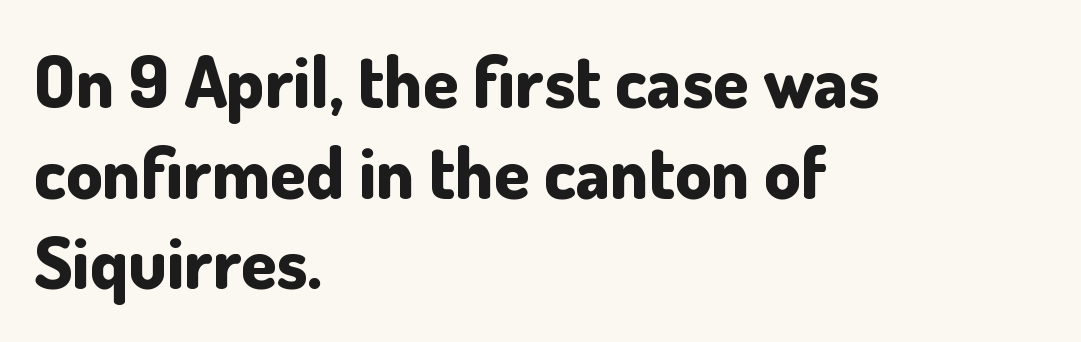
The paragraph has a hard left edge and a soft right edge. The letters stand upright; this is a roman face. The glyphs are unaccompanied by any horizontal stroke below them. Compared with an ordinary text face, these strokes are far heavier — a full bold. These lines are rendered in a variable-pitch font.
